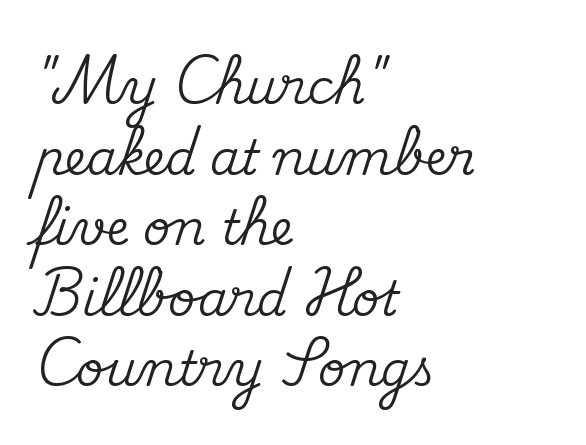
Q: Is the text italic (slanted)? A: Yes.
Q: Is the typeface a serif or a sans-serif typeface? A: Serif.
Q: Is the text underlined? A: No.
Q: How is the paragraph aligned? A: Left-aligned.
Q: Is the spacing between letters normal or unusually wide? A: Normal.
Q: Is the spacing between lines tight, normal or loose? A: Normal.
Q: Width (condensed, normal, or wide)? A: Normal.
Q: Stroke contrast? A: Medium.
Q: x-height? A: Small.
Q: Monospaced? A: No.
